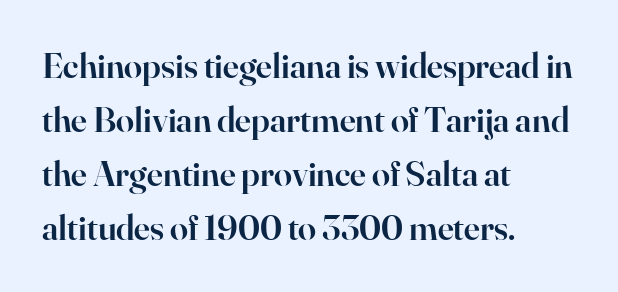
The image shows 36 px semibold serif type, upright; set left-aligned, normal line spacing (1.5x), normal letter spacing, not underlined; high stroke contrast and a small x-height.
